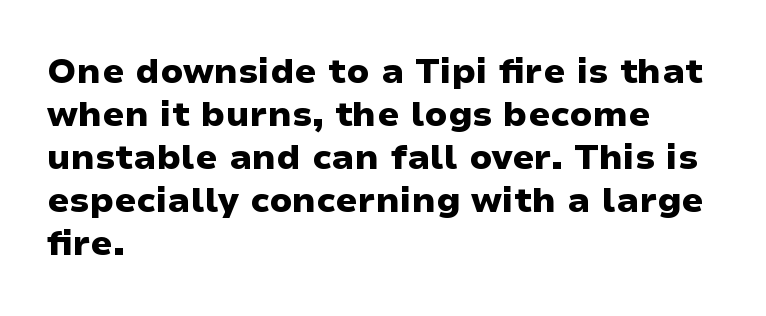
The image shows 35 px heavy, wide sans-serif type, upright; set left-aligned, line spacing 1.23x, normal letter spacing, not underlined; low stroke contrast and a medium x-height.
